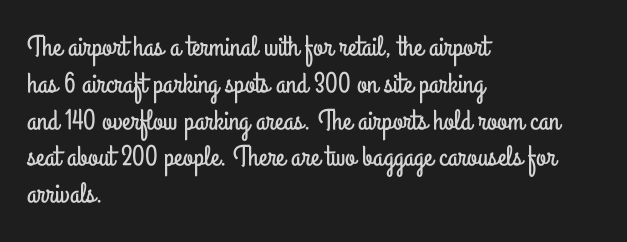
The image shows 29 px condensed sans-serif type, upright; set left-aligned, normal line spacing (1.27x), normal letter spacing, not underlined; low stroke contrast and a small x-height.
